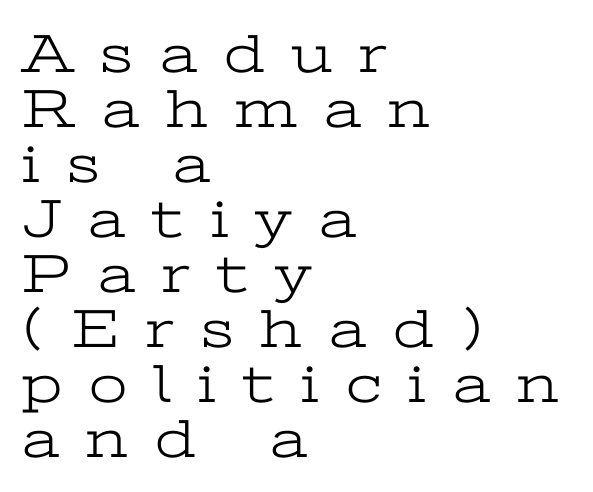
The image shows 55 px light, wide serif type, upright; set left-aligned, tight line spacing (1.0x), unusually wide letter spacing (+0.49 em), not underlined; low stroke contrast and a medium x-height.
